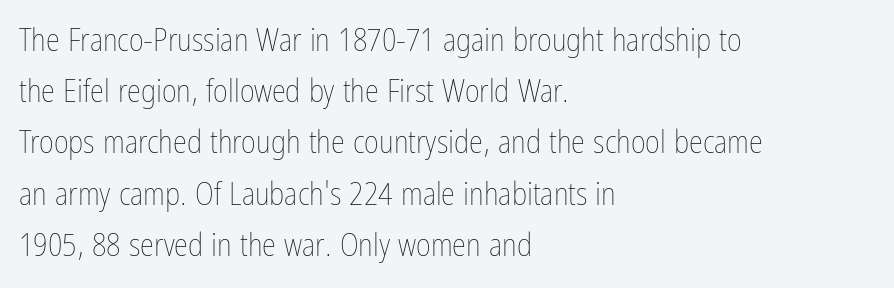
{"italic": "no", "bold": "no", "weight": "thin", "width": "condensed", "stroke_contrast": "low", "x_height": "medium", "monospaced": "no", "underline": "no", "align": "left", "line_spacing": "normal", "line_spacing_ratio": 1.6, "letter_spacing": "normal", "letter_spacing_em": 0.0, "glyph_px": 32}
